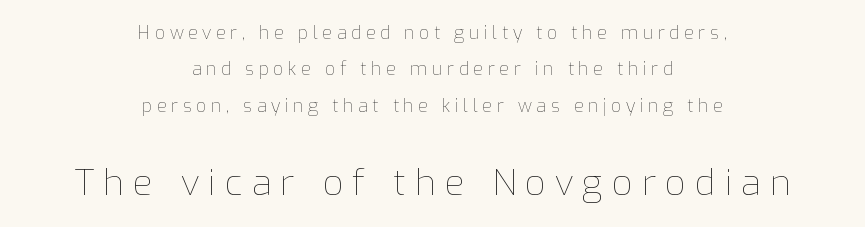
Q: Is the text bold? A: No.
Q: Is the text italic (slanted)? A: No, it is upright.
Q: Is the text underlined? A: No.
Q: How is the paragraph aligned? A: Centered.
Q: Is the spacing between letters normal or unusually wide? A: Unusually wide.
Q: Is the spacing between lines tight, normal or loose? A: Loose.
Q: Which block of text is set in a larger size, the first (top) or the second (bottom)? A: The second (bottom) one.
Q: Width (condensed, normal, or wide)? A: Normal.
Q: Stroke contrast? A: Low.
Q: x-height? A: Medium.
Q: Monospaced? A: No.
